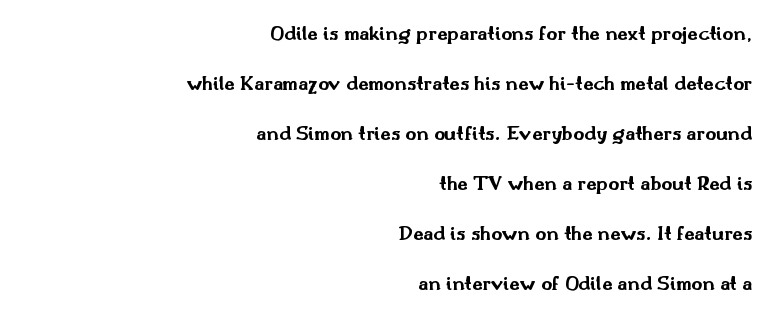
Q: Is the text bold? A: Yes.
Q: Is the text italic (slanted)? A: No, it is upright.
Q: Is the text underlined? A: No.
Q: How is the paragraph aligned? A: Right-aligned.
Q: Is the spacing between letters normal or unusually wide? A: Normal.
Q: Is the spacing between lines tight, normal or loose? A: Loose.
